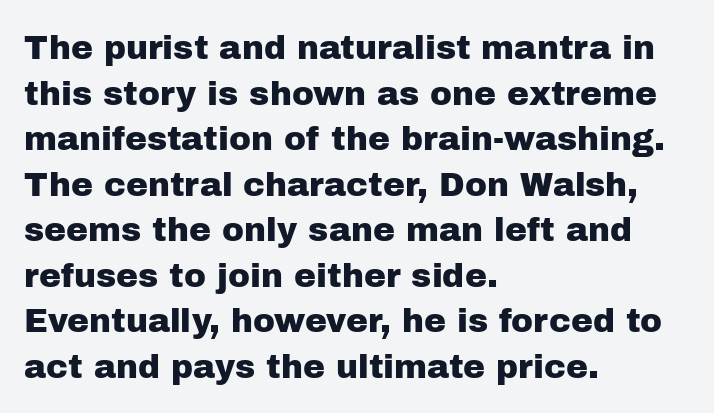
{"serif": "no", "italic": "no", "width": "normal", "stroke_contrast": "low", "x_height": "medium", "monospaced": "no", "underline": "no", "align": "left", "line_spacing": "normal", "line_spacing_ratio": 1.38, "letter_spacing": "normal", "letter_spacing_em": 0.0, "glyph_px": 33}
